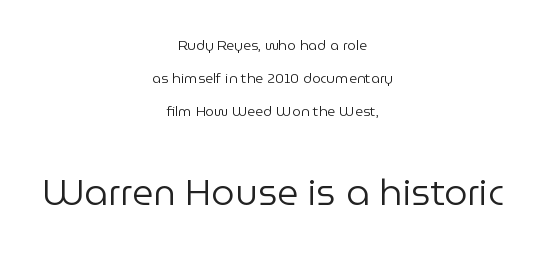
Q: Is the text bold? A: No.
Q: Is the text italic (slanted)? A: No, it is upright.
Q: Is the typeface a serif or a sans-serif typeface? A: Sans-serif.
Q: Is the text underlined? A: No.
Q: How is the paragraph aligned? A: Centered.
Q: Is the spacing between letters normal or unusually wide? A: Normal.
Q: Is the spacing between lines tight, normal or loose? A: Loose.
Q: Which block of text is set in a larger size, the first (top) or the second (bottom)? A: The second (bottom) one.
Q: Width (condensed, normal, or wide)? A: Normal.
Q: Stroke contrast? A: Low.
Q: x-height? A: Medium.
Q: Monospaced? A: No.
